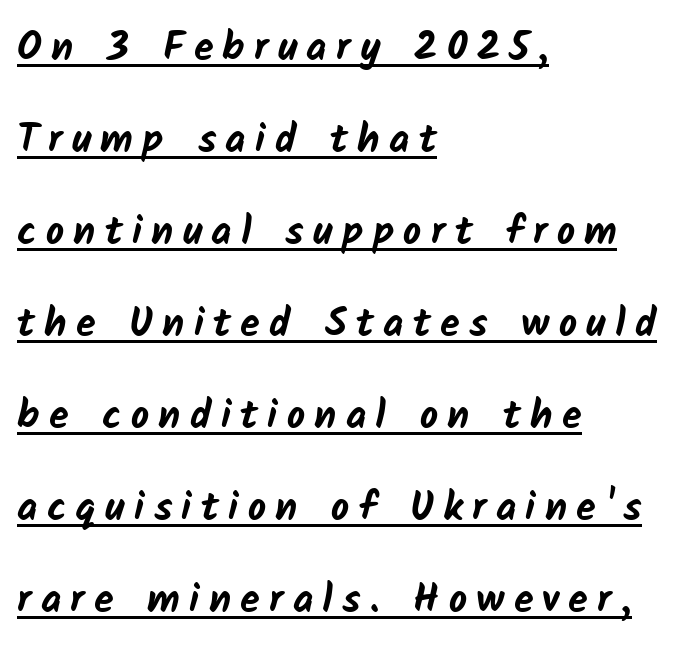
{"serif": "no", "bold": "yes", "weight": "bold", "width": "normal", "stroke_contrast": "low", "x_height": "medium", "monospaced": "no", "underline": "yes", "align": "left", "line_spacing": "loose", "line_spacing_ratio": 2.3, "letter_spacing": "wide", "letter_spacing_em": 0.23, "glyph_px": 40}
